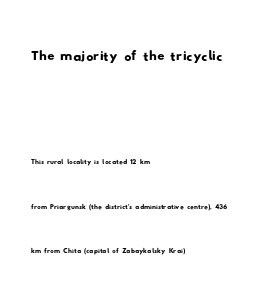
The image shows 36 px wide sans-serif type; set left-aligned, loose line spacing (2.48x), normal letter spacing, not underlined; the first (top) block is 2.0x larger; low stroke contrast and a small x-height.
